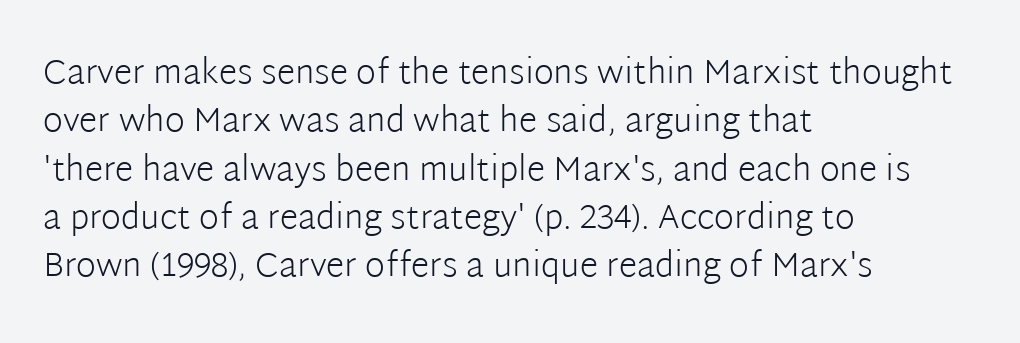
The image shows 34 px light sans-serif type, upright; set left-aligned, normal line spacing (1.42x), normal letter spacing, not underlined; low stroke contrast and a medium x-height.
